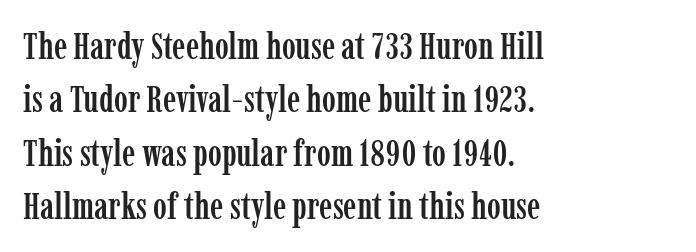
{"serif": "yes", "italic": "no", "width": "condensed", "stroke_contrast": "low", "x_height": "medium", "monospaced": "no", "underline": "no", "align": "left", "line_spacing": "normal", "line_spacing_ratio": 1.44, "letter_spacing": "normal", "letter_spacing_em": 0.0, "glyph_px": 37}
